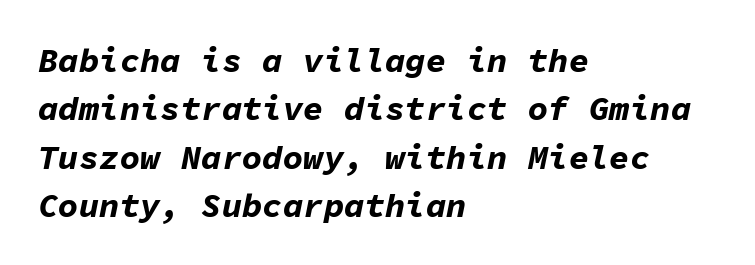
Q: Is the text bold? A: Yes.
Q: Is the text italic (slanted)? A: Yes, it leans right by about 11 degrees.
Q: Is the text underlined? A: No.
Q: How is the paragraph aligned? A: Left-aligned.
Q: Is the spacing between letters normal or unusually wide? A: Normal.
Q: Is the spacing between lines tight, normal or loose? A: Normal.
Q: Width (condensed, normal, or wide)? A: Normal.
Q: Stroke contrast? A: Low.
Q: x-height? A: Medium.
Q: Monospaced? A: Yes.
